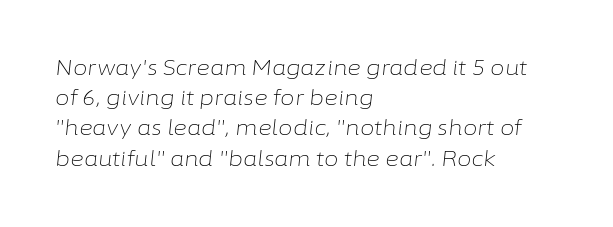
Yep, that's italic — everything's leaning. Where is the straight margin? On the left. The rendering uses a moderate line-height, typical for paragraphs. The passage shown is not underscored anywhere. Standard letterfit; no display-style spreading of the glyphs. Caption: face not bold, strokes unweighted.
